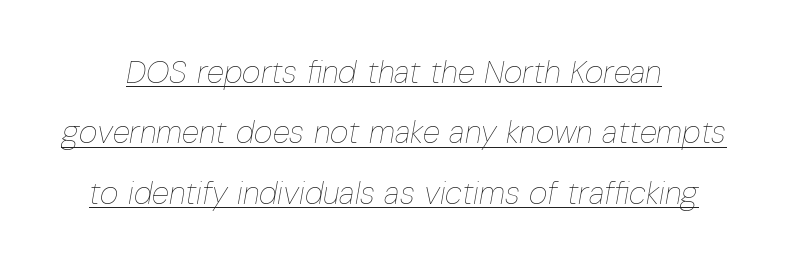
The image shows 32 px thin, condensed type, italic (leaning right); set line spacing 1.89x, normal letter spacing, underlined; low stroke contrast and a medium x-height.
